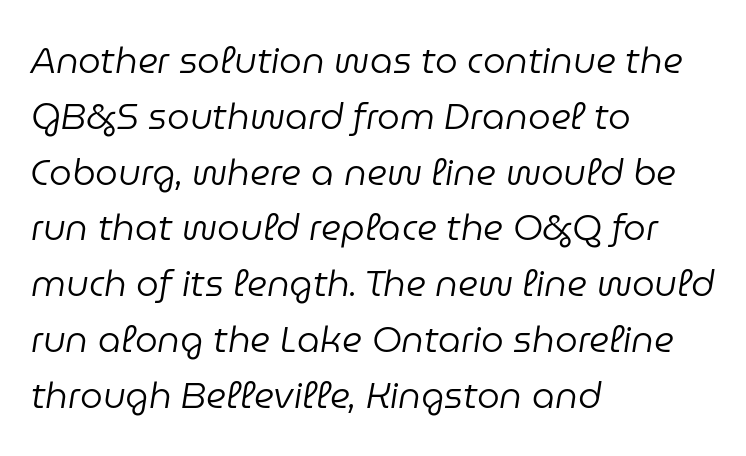
{"italic": "yes", "lean": "right", "slant_degrees": 9, "bold": "no", "weight": "regular", "width": "normal", "stroke_contrast": "low", "x_height": "medium", "monospaced": "no", "underline": "no", "align": "left", "line_spacing": "normal", "line_spacing_ratio": 1.55, "letter_spacing": "normal", "letter_spacing_em": 0.0, "glyph_px": 36}
